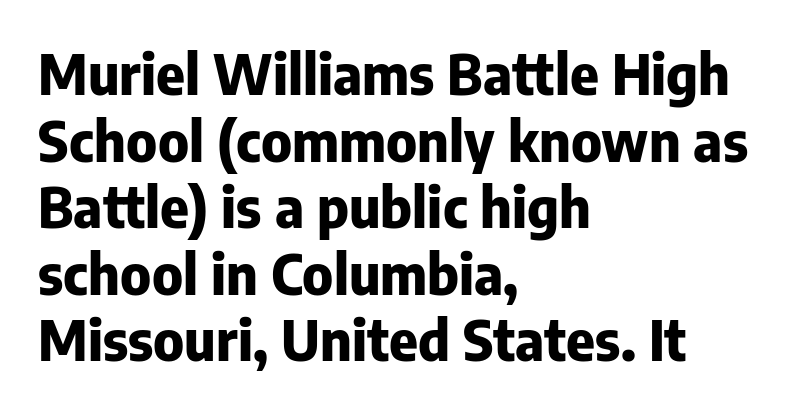
The image shows 55 px heavy sans-serif type, upright; set left-aligned, line spacing 1.21x, normal letter spacing, not underlined; low stroke contrast and a medium x-height.
